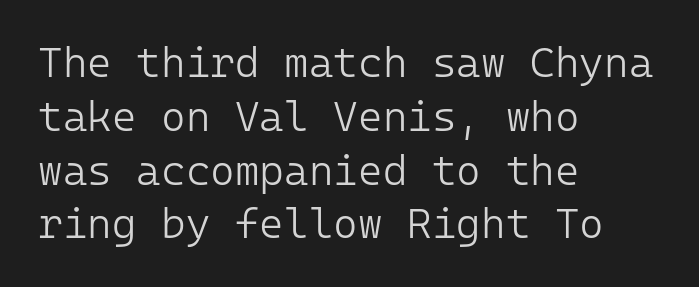
The type sits square on the baseline with zero lean. No feet cap the strokes, marking this as sans-serif type. Bare-footed words on every line. Does extra space separate the letters? No, they use regular spacing.
